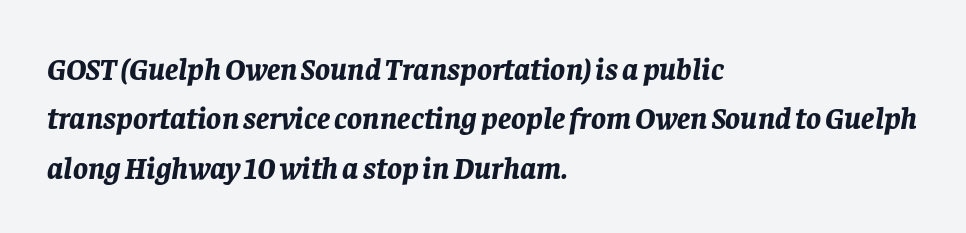
{"italic": "yes", "lean": "right", "slant_degrees": 8, "bold": "yes", "weight": "bold", "width": "normal", "stroke_contrast": "low", "x_height": "large", "monospaced": "no", "underline": "no", "align": "left", "line_spacing": "normal", "line_spacing_ratio": 1.59, "letter_spacing": "normal", "letter_spacing_em": 0.0, "glyph_px": 31}
